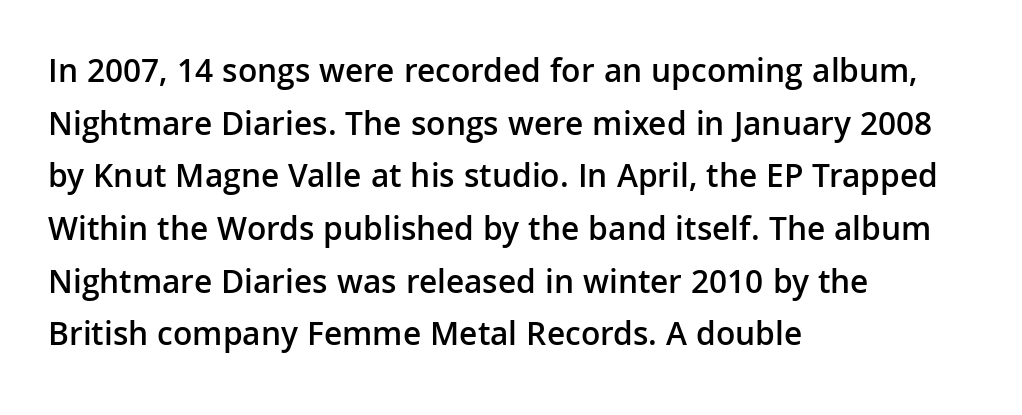
Varying glyph widths throughout — classic text-font behaviour. The glyphs in this specimen are sans serif. Designer's note — italics off, roman on. Typographic density is moderately raised because the face is semibold.
